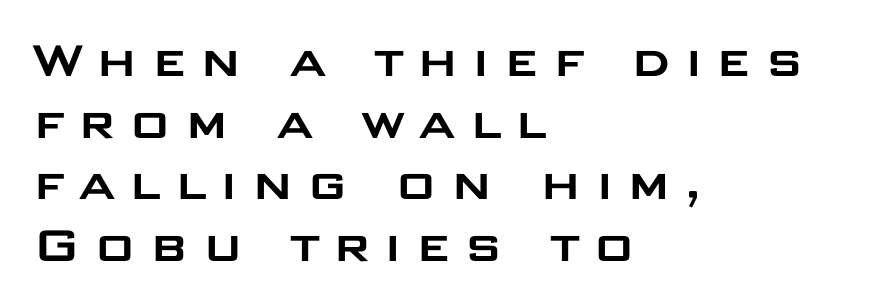
Every character sits straight up, as roman type does. Tracking value appears strongly positive — letters spread wide. These lines are rendered in a variable-pitch font. Type style note: lacks serifs. The passage shown is not underscored anywhere.
